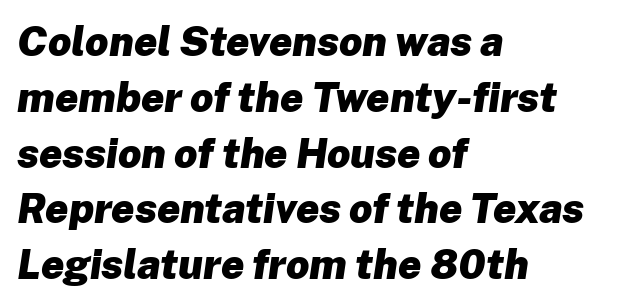
The image shows 41 px heavy type, italic (leaning right); set left-aligned, normal line spacing (1.36x), normal letter spacing, not underlined; low stroke contrast and a medium x-height.
